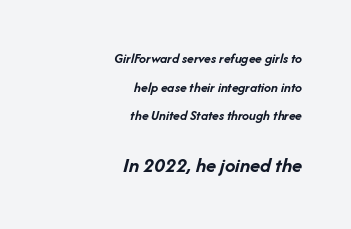
{"italic": "yes", "lean": "right", "slant_degrees": 14, "bold": "yes", "underline": "no", "align": "right", "line_spacing": "loose", "line_spacing_ratio": 2.04, "letter_spacing": "normal", "letter_spacing_em": 0.0, "larger_block": "second", "size_ratio": 1.5, "glyph_px": 21}
